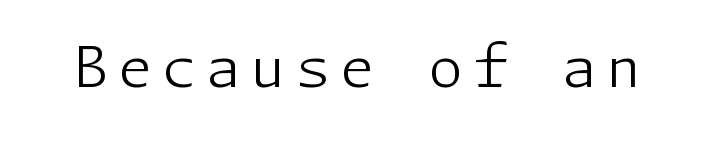
Characters remain perfectly vertical along every line. The strokes are not fattened; the text isn't bold. This is sans-serif lettering, the kind often seen on screens and signage. Descenders hang freely into open space.
